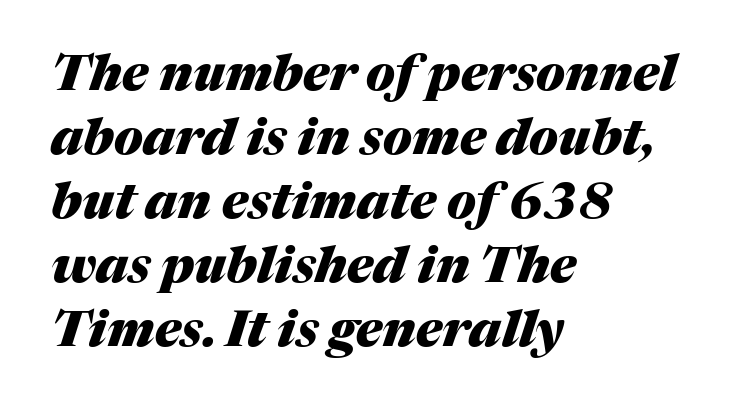
The image shows 50 px heavy type, italic (leaning right); set left-aligned, normal line spacing (1.28x), normal letter spacing, not underlined; medium stroke contrast and a medium x-height.
